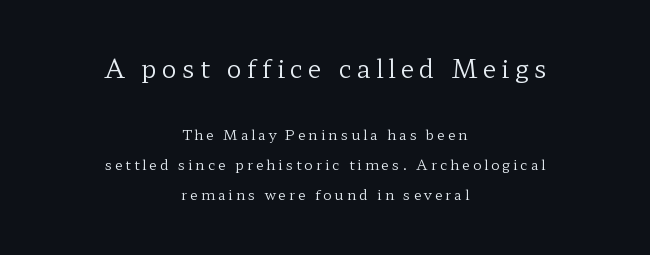
Q: Is the text bold? A: No.
Q: Is the text italic (slanted)? A: No, it is upright.
Q: Is the text underlined? A: No.
Q: How is the paragraph aligned? A: Centered.
Q: Is the spacing between letters normal or unusually wide? A: Unusually wide.
Q: Is the spacing between lines tight, normal or loose? A: Loose.
Q: Which block of text is set in a larger size, the first (top) or the second (bottom)? A: The first (top) one.
